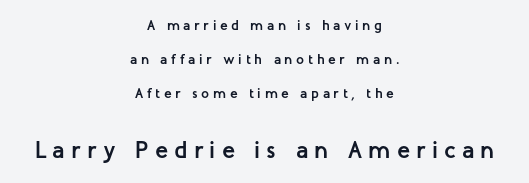
Q: Is the text bold? A: Yes.
Q: Is the text italic (slanted)? A: No, it is upright.
Q: Is the text underlined? A: No.
Q: How is the paragraph aligned? A: Centered.
Q: Is the spacing between letters normal or unusually wide? A: Unusually wide.
Q: Is the spacing between lines tight, normal or loose? A: Loose.
Q: Which block of text is set in a larger size, the first (top) or the second (bottom)? A: The second (bottom) one.
